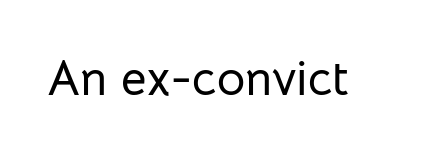
The image shows 49 px sans-serif type, upright; set normal letter spacing, not underlined; low stroke contrast and a medium x-height.
